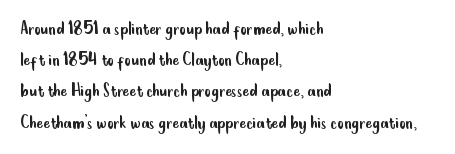
The image shows 20 px text type, upright; set left-aligned, normal line spacing (1.56x), normal letter spacing, not underlined.
